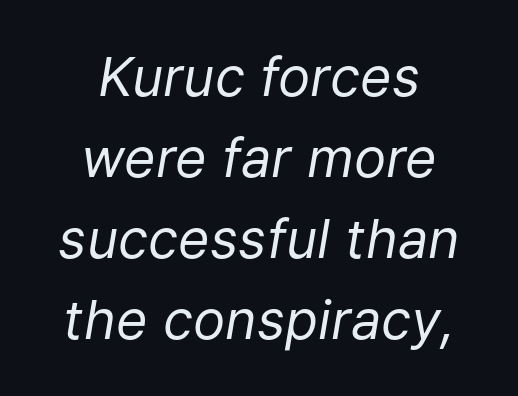
{"italic": "yes", "lean": "right", "slant_degrees": 9, "bold": "no", "weight": "regular", "width": "normal", "stroke_contrast": "low", "x_height": "medium", "monospaced": "no", "underline": "no", "align": "center", "line_spacing": "normal", "line_spacing_ratio": 1.5, "letter_spacing": "normal", "letter_spacing_em": 0.0, "glyph_px": 54}
